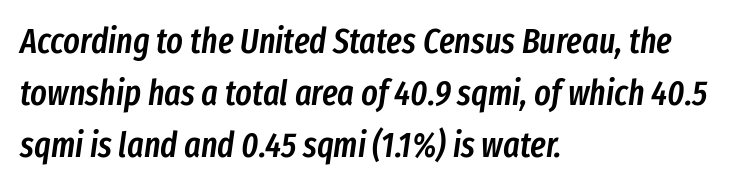
The image shows 35 px semibold, condensed type, italic (leaning right); set left-aligned, normal line spacing (1.48x), normal letter spacing, not underlined; low stroke contrast and a medium x-height.
